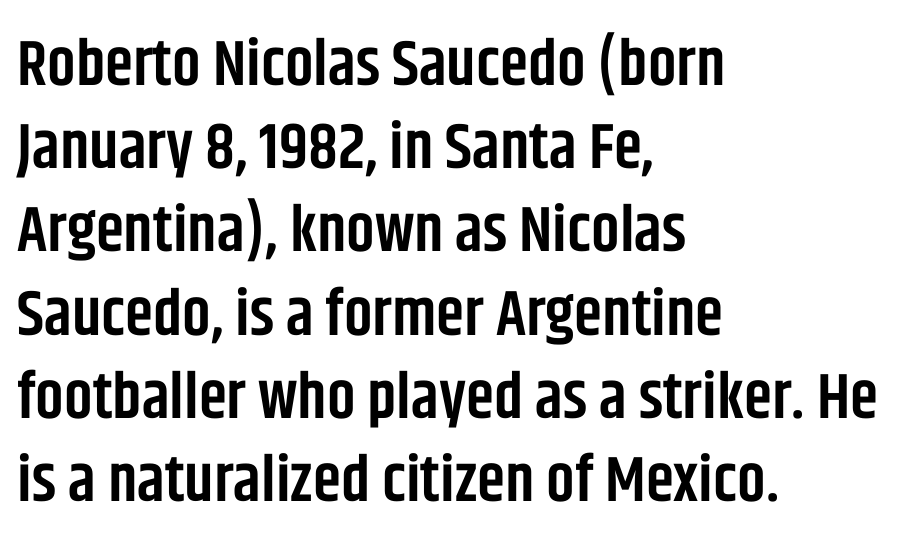
The image shows 64 px semibold, condensed sans-serif type, upright; set left-aligned, normal line spacing (1.3x), normal letter spacing, not underlined; low stroke contrast and a large x-height.
